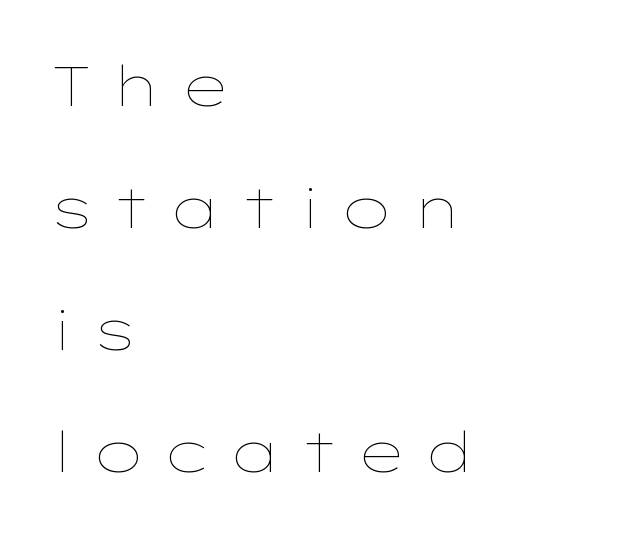
The image shows 56 px thin, wide type, upright; set left-aligned, loose line spacing (2.18x), unusually wide letter spacing (+0.31 em), not underlined; low stroke contrast and a medium x-height.
